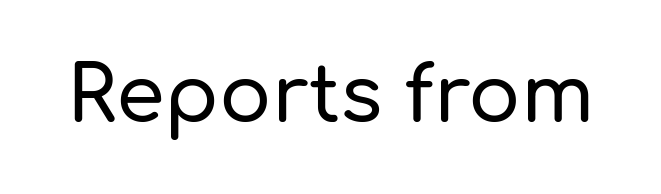
The space directly below the letters is spotless. Serif or sans? Sans — the stroke terminals are bare. The specimen reads as upright at a glance. The letters advance in unequal steps, a hallmark of proportional type. Inter-character spacing is left at the font's built-in metrics.
